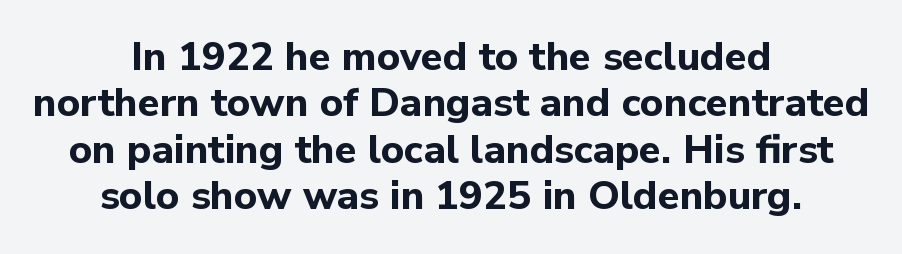
{"serif": "no", "italic": "no", "bold": "yes", "weight": "bold", "width": "normal", "stroke_contrast": "low", "x_height": "medium", "monospaced": "no", "underline": "no", "align": "center", "line_spacing_ratio": 1.16, "letter_spacing": "normal", "letter_spacing_em": 0.0, "glyph_px": 40}
